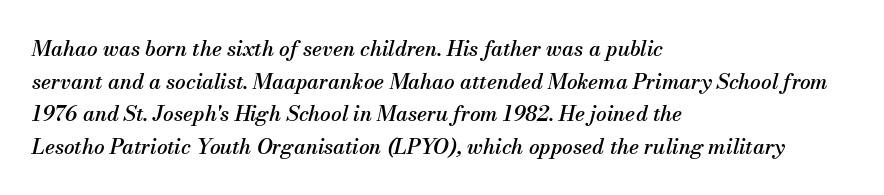
Q: Is the text italic (slanted)? A: Yes, it leans right by about 13 degrees.
Q: Is the text underlined? A: No.
Q: How is the paragraph aligned? A: Left-aligned.
Q: Is the spacing between letters normal or unusually wide? A: Normal.
Q: Is the spacing between lines tight, normal or loose? A: Normal.
